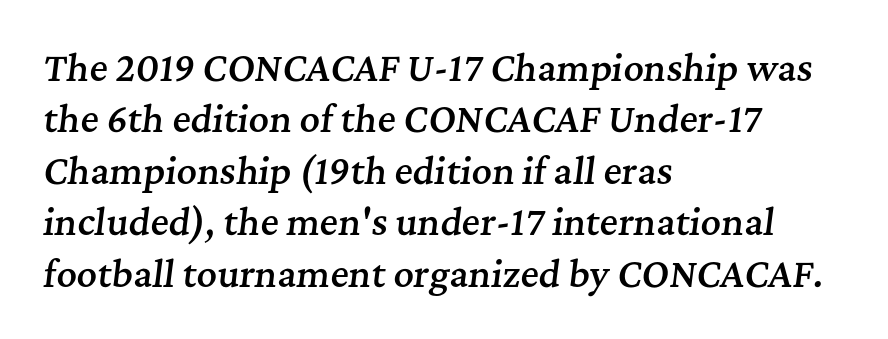
The letters are semibold — heavier than regular but short of a full bold. Italic: yes, the glyphs are oblique. The designer left line spacing at the default. The letterforms sit shoulder to shoulder at normal distance. The font family rendered here belongs to the serif group. Think of a printed novel: that variable character pitch is what you see here.
